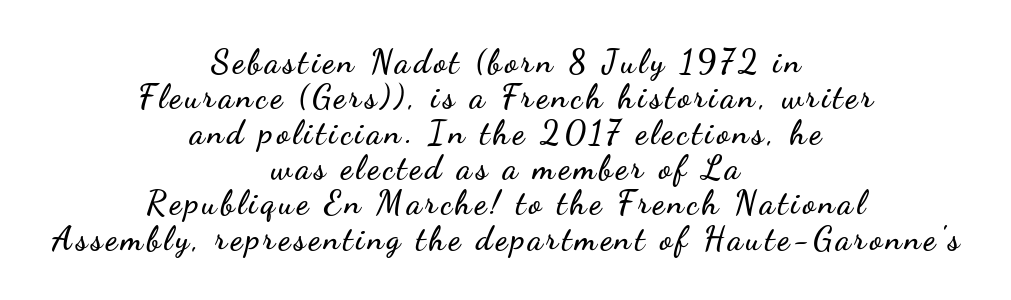
Q: Is the text italic (slanted)? A: Yes.
Q: Is the typeface a serif or a sans-serif typeface? A: Sans-serif.
Q: Is the text underlined? A: No.
Q: How is the paragraph aligned? A: Centered.
Q: Is the spacing between lines tight, normal or loose? A: Tight.
Q: Width (condensed, normal, or wide)? A: Wide.
Q: Stroke contrast? A: Low.
Q: x-height? A: Small.
Q: Monospaced? A: No.
